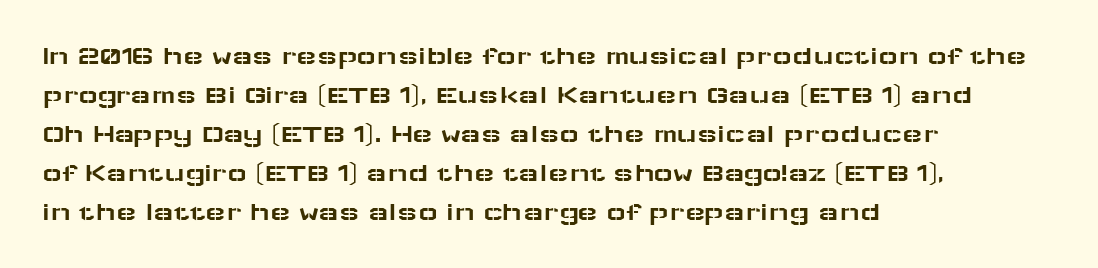
{"italic": "no", "underline": "no", "align": "left", "line_spacing": "normal", "line_spacing_ratio": 1.44, "letter_spacing": "normal", "letter_spacing_em": 0.0, "glyph_px": 27}
